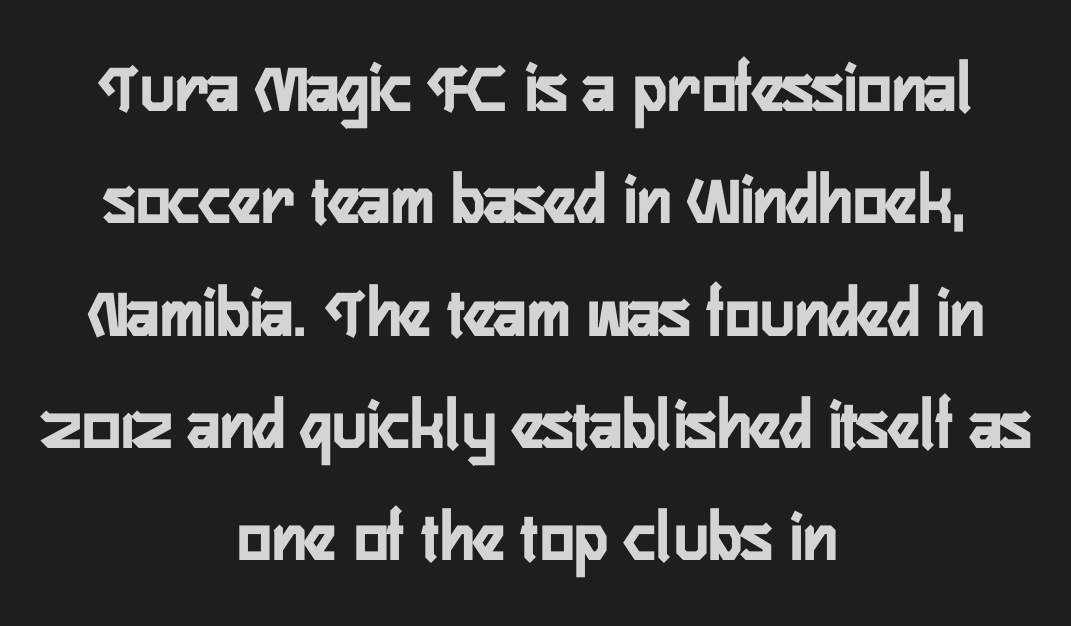
The image shows 72 px condensed sans-serif type, upright; set centered, normal line spacing (1.56x), normal letter spacing, not underlined; low stroke contrast and a medium x-height.
